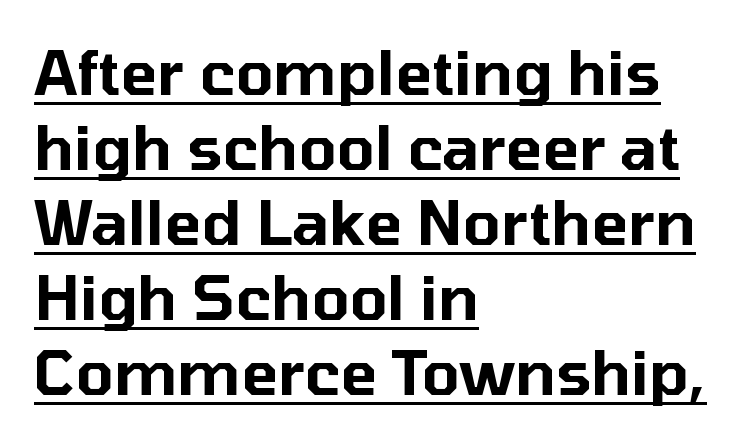
The image shows 61 px sans-serif type, upright; set left-aligned, line spacing 1.23x, normal letter spacing, underlined; low stroke contrast and a medium x-height.
